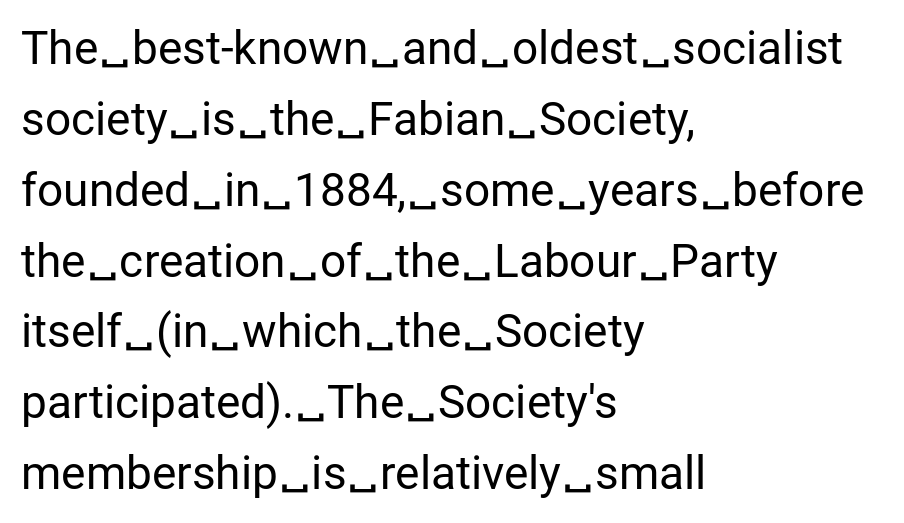
Q: Is the text bold? A: No.
Q: Is the text italic (slanted)? A: No, it is upright.
Q: Is the typeface a serif or a sans-serif typeface? A: Sans-serif.
Q: Is the text underlined? A: No.
Q: How is the paragraph aligned? A: Left-aligned.
Q: Is the spacing between letters normal or unusually wide? A: Normal.
Q: Is the spacing between lines tight, normal or loose? A: Normal.
Q: Width (condensed, normal, or wide)? A: Normal.
Q: Stroke contrast? A: Low.
Q: x-height? A: Medium.
Q: Monospaced? A: No.
